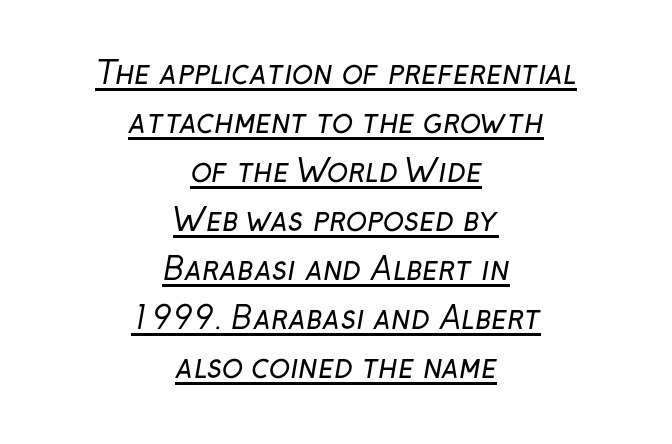
Q: Is the text bold? A: No.
Q: Is the typeface a serif or a sans-serif typeface? A: Sans-serif.
Q: Is the text underlined? A: Yes.
Q: How is the paragraph aligned? A: Centered.
Q: Is the spacing between letters normal or unusually wide? A: Normal.
Q: Is the spacing between lines tight, normal or loose? A: Normal.
Q: Width (condensed, normal, or wide)? A: Normal.
Q: Stroke contrast? A: Low.
Q: x-height? A: Medium.
Q: Monospaced? A: No.
